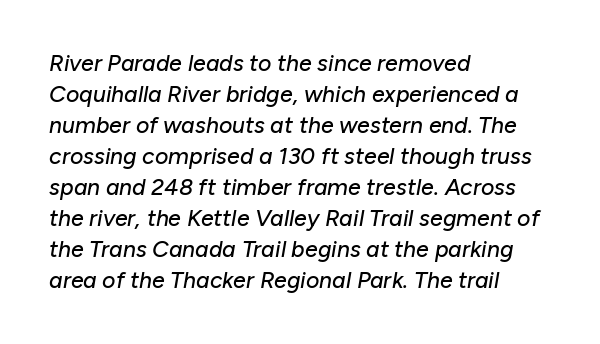
The image shows 23 px text type, italic (leaning right); set left-aligned, normal line spacing (1.35x), normal letter spacing, not underlined.
